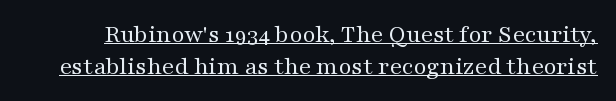
The image shows 25 px text type, upright; set normal line spacing (1.27x), normal letter spacing, underlined.
